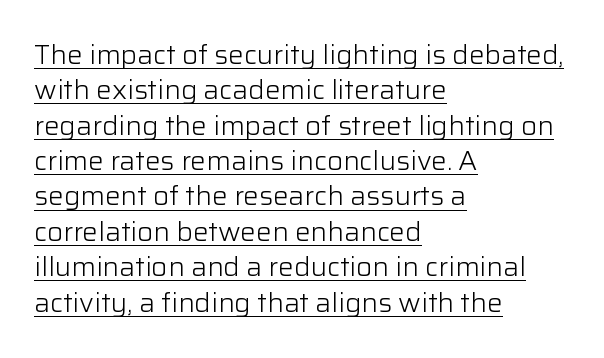
Q: Is the text bold? A: No.
Q: Is the text italic (slanted)? A: No, it is upright.
Q: Is the text underlined? A: Yes.
Q: How is the paragraph aligned? A: Left-aligned.
Q: Is the spacing between letters normal or unusually wide? A: Normal.
Q: Is the spacing between lines tight, normal or loose? A: Normal.
